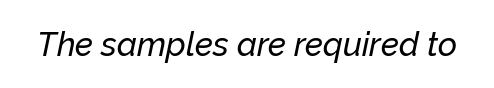
{"italic": "yes", "lean": "right", "slant_degrees": 12, "width": "normal", "stroke_contrast": "low", "x_height": "medium", "monospaced": "no", "underline": "no", "letter_spacing": "normal", "letter_spacing_em": 0.0, "glyph_px": 33}
